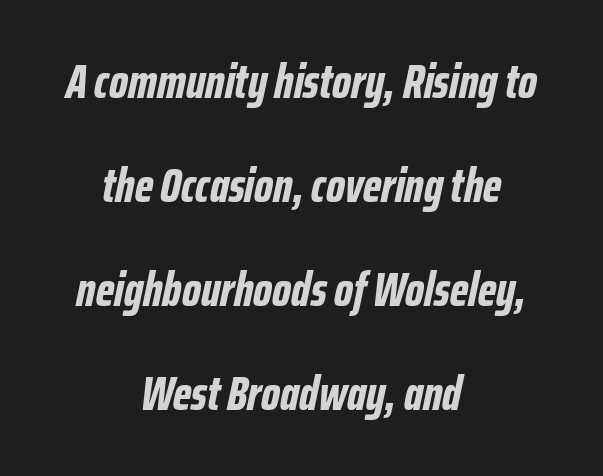
The image shows 48 px bold, condensed type, italic (leaning right); set centered, loose line spacing (2.17x), normal letter spacing, not underlined; low stroke contrast and a medium x-height.
